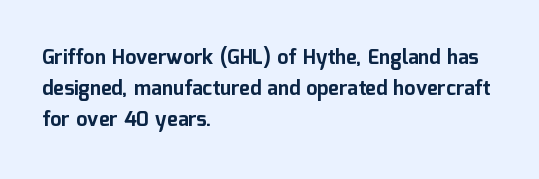
{"italic": "no", "bold": "yes", "underline": "no", "align": "left", "line_spacing": "normal", "line_spacing_ratio": 1.54, "letter_spacing": "normal", "letter_spacing_em": 0.0, "glyph_px": 20}
